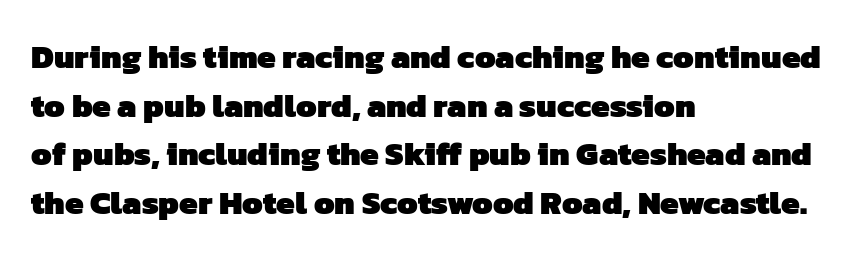
The setting favours the left margin, as ordinary paragraphs usually do. I'd call this a sans setting — the letters go barefoot. Descenders are the only things crossing below the line. Strokes here are thick enough to call this a true bold.
